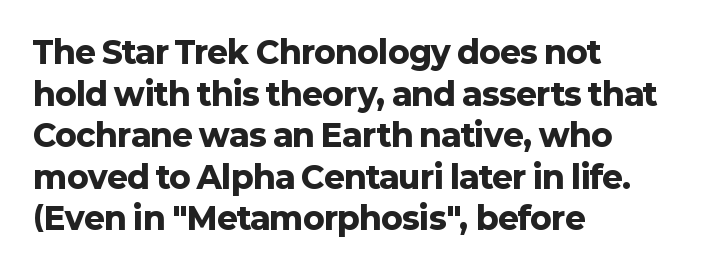
{"serif": "no", "italic": "no", "bold": "yes", "weight": "heavy", "width": "normal", "stroke_contrast": "low", "x_height": "medium", "monospaced": "no", "underline": "no", "align": "left", "line_spacing": "normal", "line_spacing_ratio": 1.34, "letter_spacing": "normal", "letter_spacing_em": 0.0, "glyph_px": 31}
